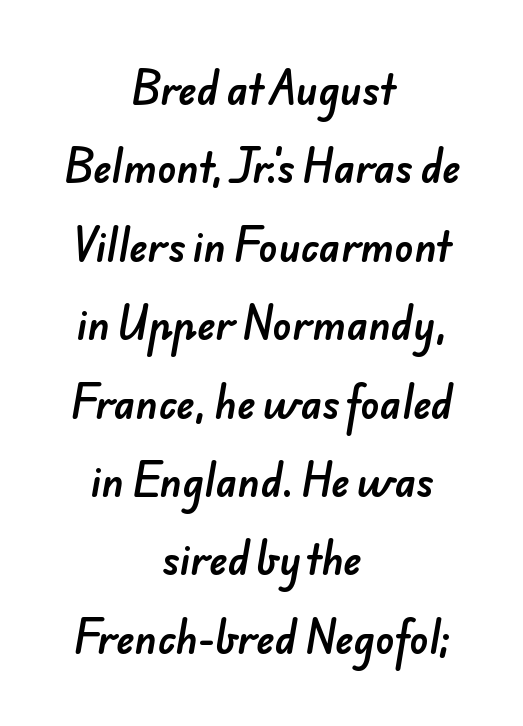
Q: Is the typeface a serif or a sans-serif typeface? A: Sans-serif.
Q: Is the text underlined? A: No.
Q: How is the paragraph aligned? A: Centered.
Q: Is the spacing between letters normal or unusually wide? A: Normal.
Q: Is the spacing between lines tight, normal or loose? A: Loose.
Q: Width (condensed, normal, or wide)? A: Normal.
Q: Stroke contrast? A: Low.
Q: x-height? A: Small.
Q: Monospaced? A: No.
